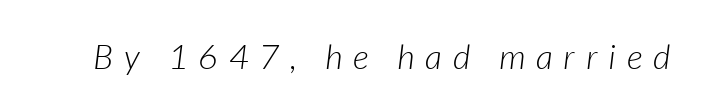
Words float on clear page, feet unadorned. The weight would be labelled regular, book, light, or lighter still. Proportional: the letters do not fall into vertical columns. Words appear elongated and porous because spacing is wide. Does the lettering tilt? It does — this is italic.
